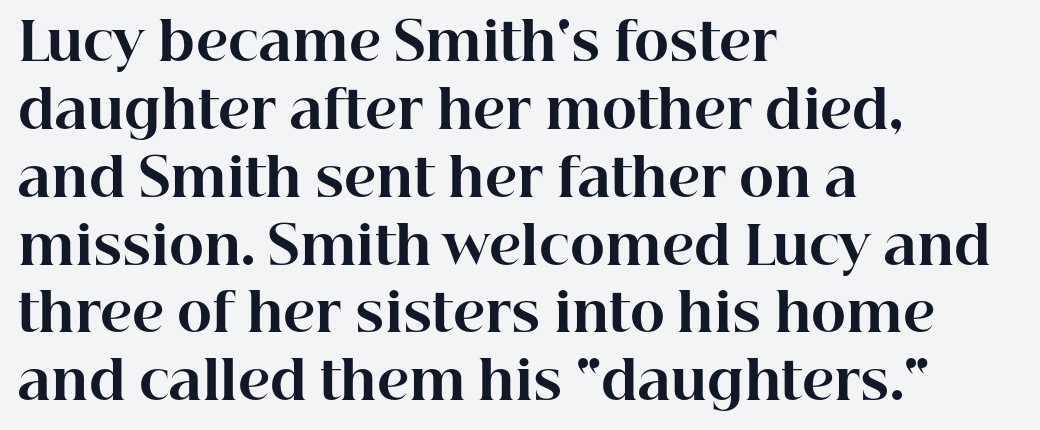
{"serif": "yes", "italic": "no", "bold": "yes", "weight": "bold", "width": "normal", "stroke_contrast": "high", "x_height": "medium", "monospaced": "no", "underline": "no", "align": "left", "line_spacing": "normal", "line_spacing_ratio": 1.28, "letter_spacing": "normal", "letter_spacing_em": 0.0, "glyph_px": 53}
